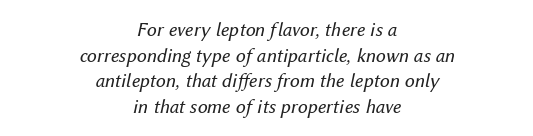
{"italic": "yes", "lean": "right", "slant_degrees": 12, "bold": "no", "underline": "no", "align": "center", "line_spacing": "normal", "line_spacing_ratio": 1.28, "letter_spacing": "normal", "letter_spacing_em": 0.0, "glyph_px": 20}
